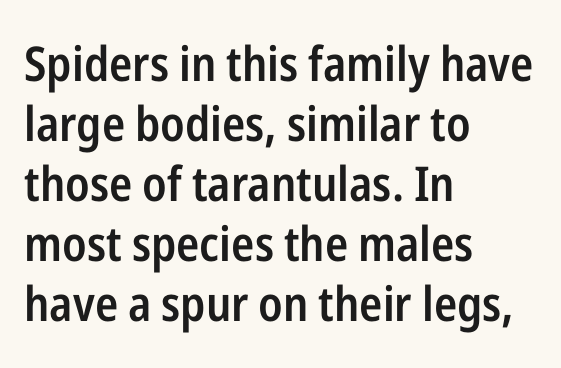
Q: Is the text bold? A: Semi-bold.
Q: Is the text italic (slanted)? A: No, it is upright.
Q: Is the typeface a serif or a sans-serif typeface? A: Sans-serif.
Q: Is the text underlined? A: No.
Q: How is the paragraph aligned? A: Left-aligned.
Q: Is the spacing between letters normal or unusually wide? A: Normal.
Q: Is the spacing between lines tight, normal or loose? A: Normal.
Q: Width (condensed, normal, or wide)? A: Condensed.
Q: Stroke contrast? A: Low.
Q: x-height? A: Medium.
Q: Monospaced? A: No.
